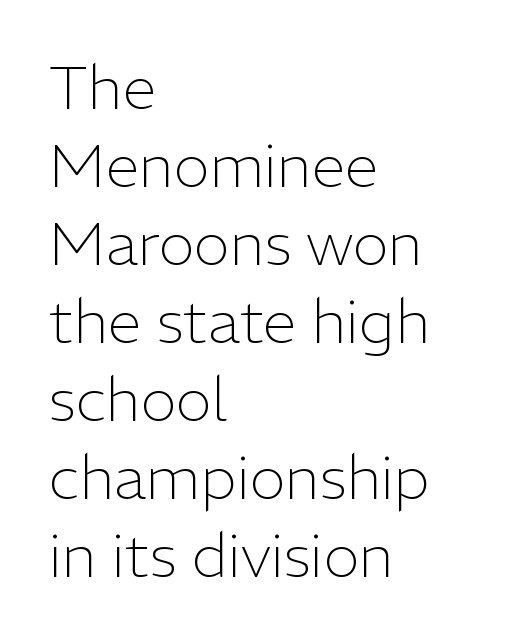
{"serif": "no", "italic": "no", "bold": "no", "weight": "light", "width": "normal", "stroke_contrast": "low", "x_height": "medium", "monospaced": "no", "underline": "no", "align": "left", "line_spacing": "normal", "line_spacing_ratio": 1.28, "letter_spacing": "normal", "letter_spacing_em": 0.0, "glyph_px": 61}
